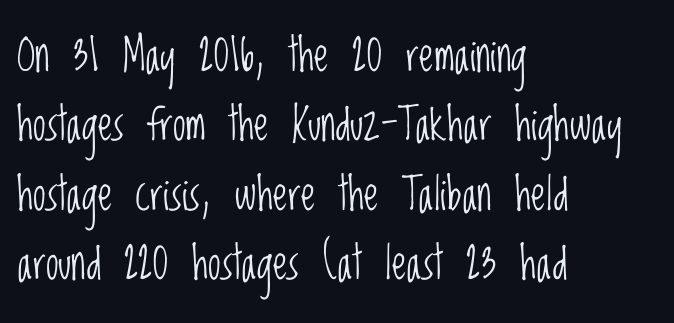
{"serif": "no", "italic": "no", "bold": "no", "weight": "light", "width": "condensed", "stroke_contrast": "low", "x_height": "large", "monospaced": "no", "underline": "no", "align": "left", "line_spacing": "normal", "line_spacing_ratio": 1.51, "letter_spacing": "normal", "letter_spacing_em": 0.0, "glyph_px": 46}
